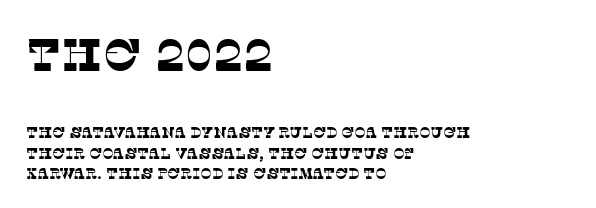
{"serif": "yes", "bold": "no", "weight": "thin", "width": "normal", "stroke_contrast": "low", "x_height": "large", "monospaced": "no", "underline": "no", "align": "left", "line_spacing": "normal", "line_spacing_ratio": 1.36, "letter_spacing": "normal", "letter_spacing_em": 0.0, "larger_block": "first", "size_ratio": 3.0, "glyph_px": 45}
